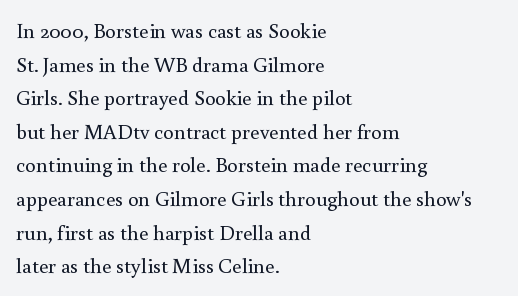
The font's upright variant was chosen for this text. Does the leading feel generous? No, just average. Letters rest on an invisible, unmarked baseline. Heft: none added — not bold. Typeset ragged right — the left edge is the straight one.
